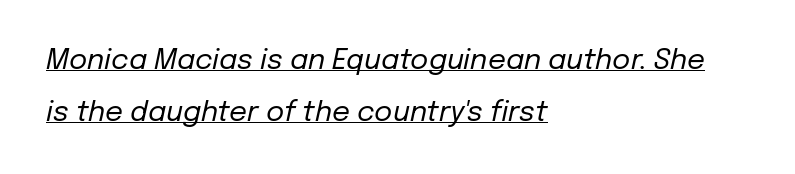
Each letter keeps its own natural width here, so spacing adapts to shape. Default kerning and tracking; the words read as compact shapes. The rendering applies a slant to the glyphs. The lines are quadded left. Summary of weight: not heavy and not bold. Like a heading marked for emphasis, these lines bear an underscore.
